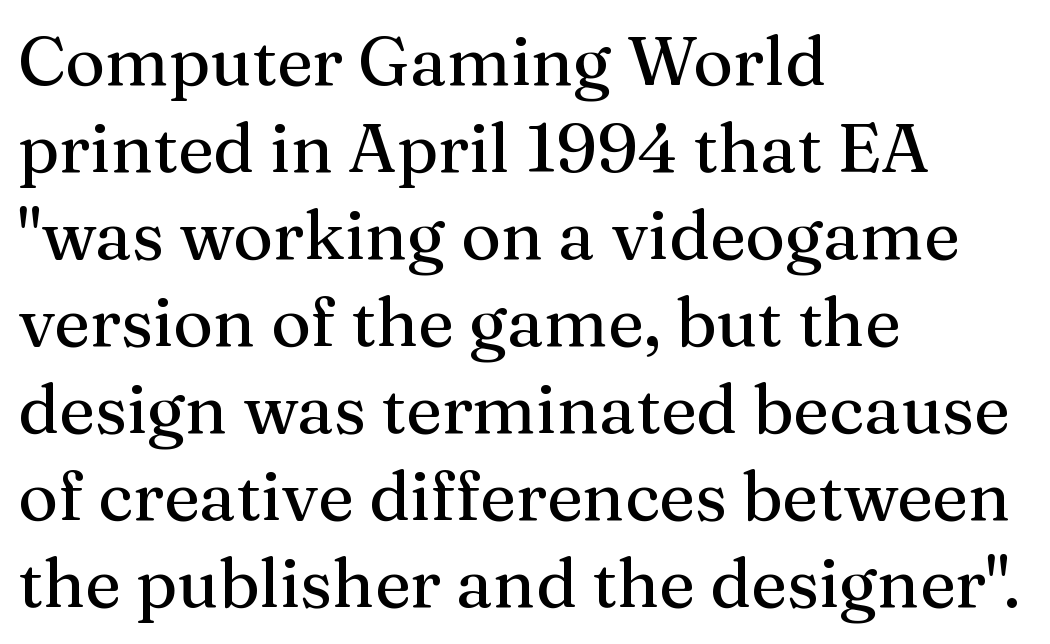
The face used here is seriffed, in the tradition of book romans. This is the regular roman posture of the typeface. Tracking value appears to be zero — textbook default spacing. If you measured baseline to baseline, you'd find a middling distance. Is the block centered? No — it sits flush against the left margin.
